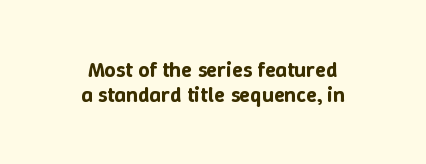
Q: Is the text italic (slanted)? A: No, it is upright.
Q: Is the text underlined? A: No.
Q: How is the paragraph aligned? A: Centered.
Q: Is the spacing between letters normal or unusually wide? A: Normal.
Q: Is the spacing between lines tight, normal or loose? A: Tight.
